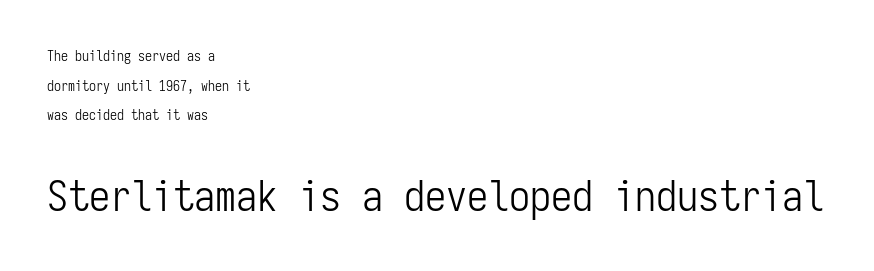
Q: Is the text bold? A: No.
Q: Is the text italic (slanted)? A: No, it is upright.
Q: Is the typeface a serif or a sans-serif typeface? A: Sans-serif.
Q: Is the text underlined? A: No.
Q: How is the paragraph aligned? A: Left-aligned.
Q: Is the spacing between letters normal or unusually wide? A: Normal.
Q: Is the spacing between lines tight, normal or loose? A: Loose.
Q: Which block of text is set in a larger size, the first (top) or the second (bottom)? A: The second (bottom) one.
Q: Width (condensed, normal, or wide)? A: Condensed.
Q: Stroke contrast? A: Low.
Q: x-height? A: Medium.
Q: Monospaced? A: Yes.
